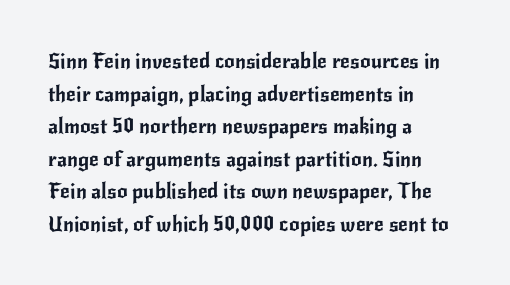
The image shows 21 px text type, upright; set left-aligned, normal line spacing (1.55x), normal letter spacing, not underlined.
